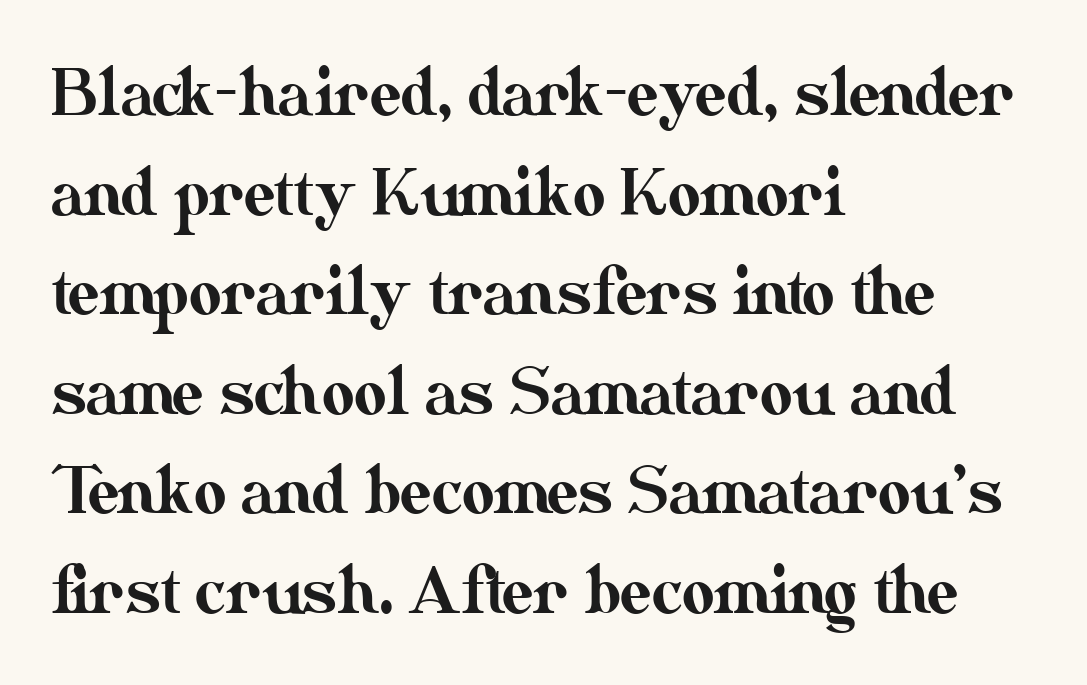
The image shows 63 px text type, upright; set left-aligned, normal line spacing (1.58x), normal letter spacing, not underlined; medium stroke contrast and a small x-height.
